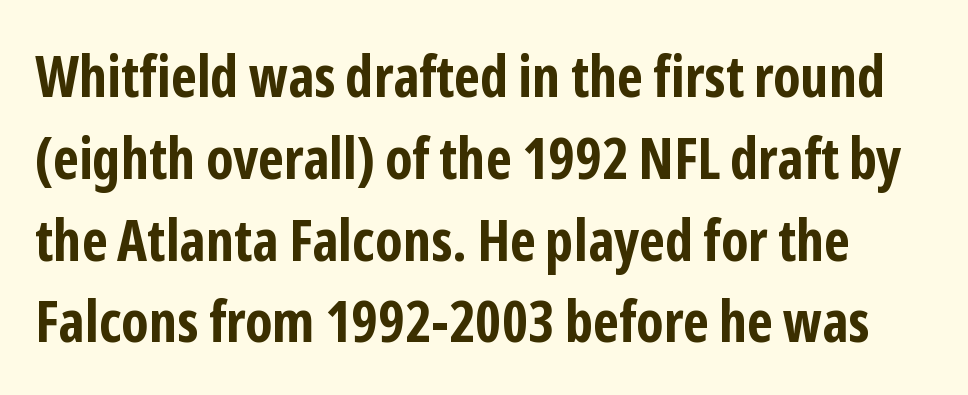
{"serif": "no", "italic": "no", "bold": "yes", "weight": "bold", "width": "condensed", "stroke_contrast": "low", "x_height": "medium", "monospaced": "no", "underline": "no", "line_spacing": "normal", "line_spacing_ratio": 1.41, "letter_spacing": "normal", "letter_spacing_em": 0.0, "glyph_px": 58}
